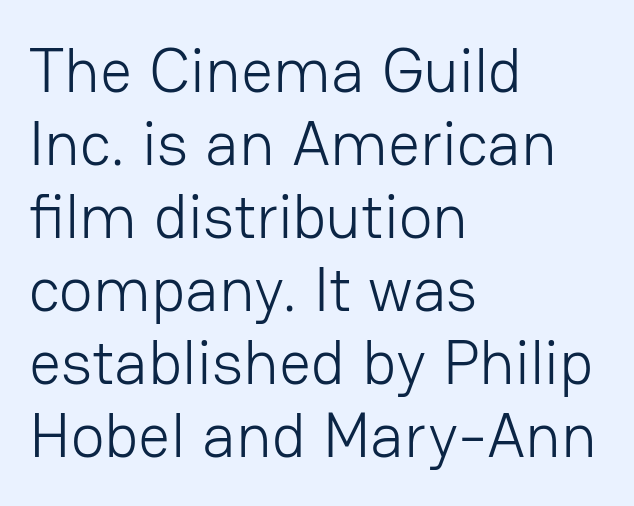
No heavy texture on the line: the type isn't bold. Horizontally, the lines are justified to the leading edge only. Posture: vertical. The rendering shows plain stroke endings on the letterforms — a sans-serif design. The space beneath each line is pristine and unruled.
